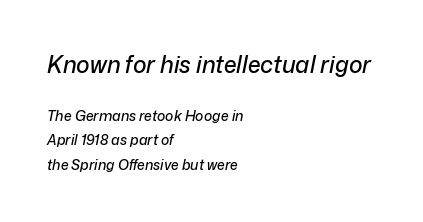
Compared with a centered layout, this one pins lines to the left instead. If you drew a line through each stem, it would be angled. The face used here appears at its bigger size in the upper chunk. Bare-footed words on every line.
